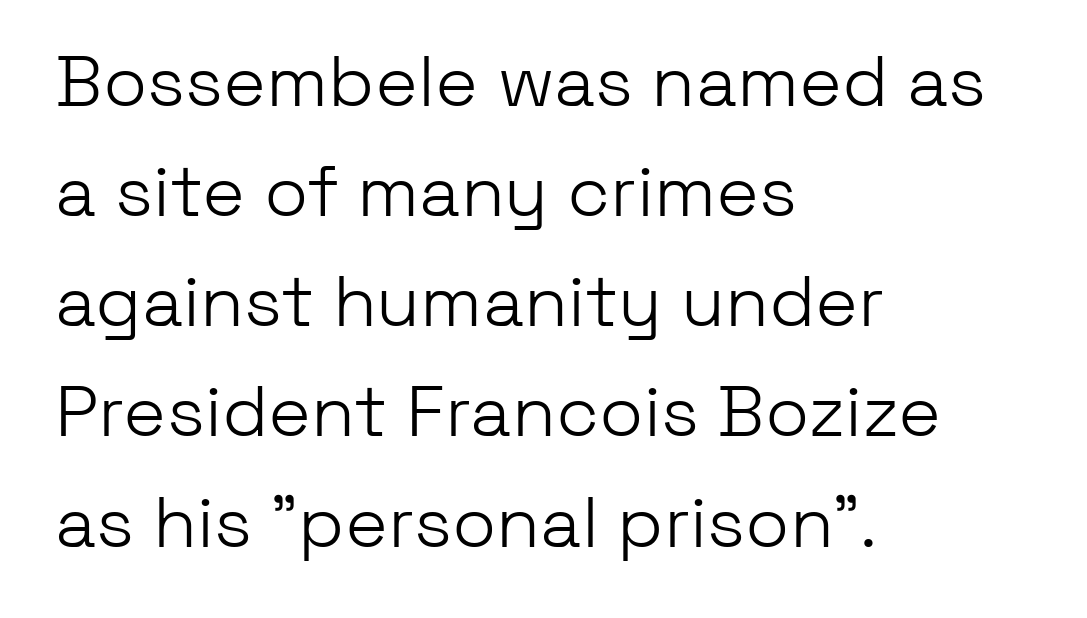
Underline: absent. Unlike italic type, these characters show no tilt at all. The compositor pushed each line to the left boundary. These lines are rendered in a variable-pitch font. Check where the strokes stop: nothing finishes them off — pure sans. The cut favours lightness, reaching ordinary text weight at its darkest.
